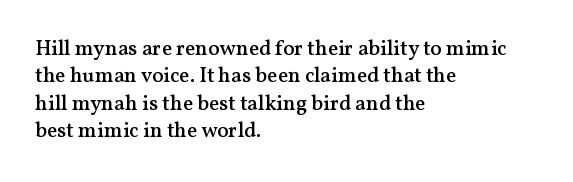
{"italic": "no", "bold": "semi", "underline": "no", "align": "left", "line_spacing": "normal", "line_spacing_ratio": 1.3, "letter_spacing": "normal", "letter_spacing_em": 0.0, "glyph_px": 21}
